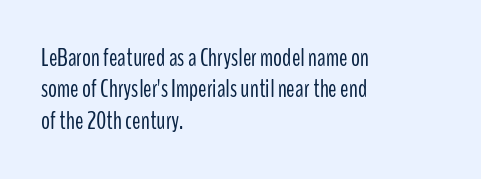
The image shows 25 px text type, upright; set left-aligned, normal line spacing (1.26x), normal letter spacing, not underlined.
